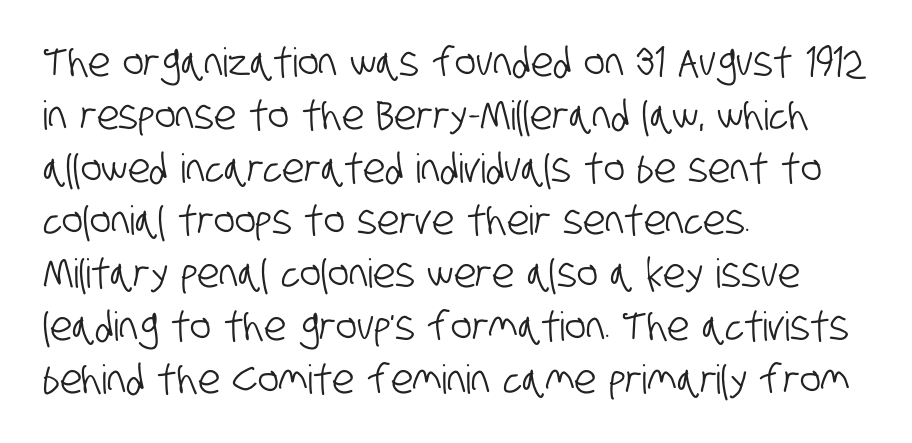
Each word holds together tightly as a unit, with standard inter-letter gaps. Typeset ragged right — the left edge is the straight one. Unlike a traditional serif, this face leaves its strokes unadorned. Proportional: the letters do not fall into vertical columns.
